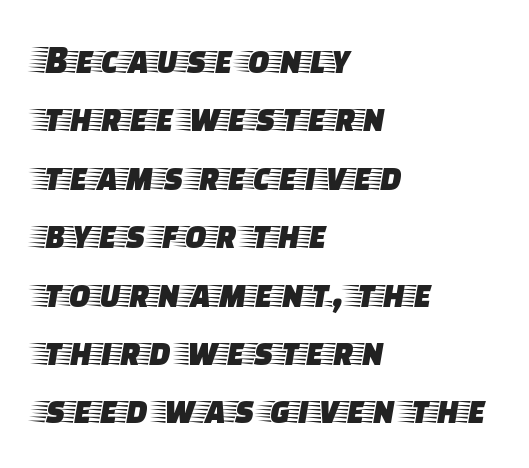
This sample uses a serif face. Baseline-to-baseline distance is the conventional proportion of letter height. Type without underlining. The passage shown has conventional tracking throughout. The passage shown is typed in a proportional face where columns would drift.
